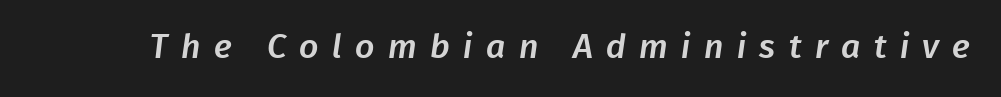
A typesetter would call this heavily tracked-out type. Quick note: underline off. Proportional: the letters do not fall into vertical columns. A typesetter would label this face a sans.
